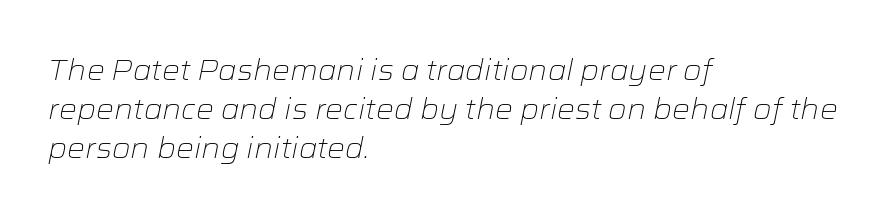
Is the block centered? No — it sits flush against the left margin. Honestly, the row spacing looks completely unremarkable. This sample uses plain, unmodified letter spacing. The weight would be labelled regular, book, light, or lighter still. Varying glyph widths throughout — classic text-font behaviour. Nobody drew a line under any word here.
